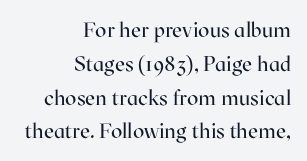
Alignment: flush right. Just letters on the line, the space beneath them empty. Style check: upright. Unbolded letterforms with no extra heft.
